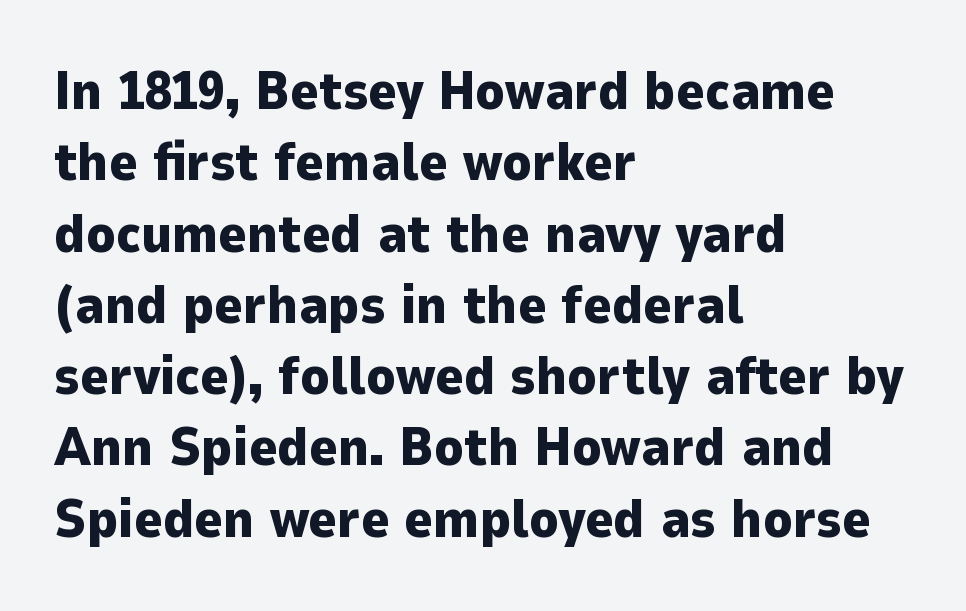
Spacing between characters is what you'd get straight out of the box. Upright lettering throughout. Honestly, there is no underline to notice here at all. If you drew a ruler down the left edge, every line would touch it. Does the type have serifs? No, each stem ends abruptly.
